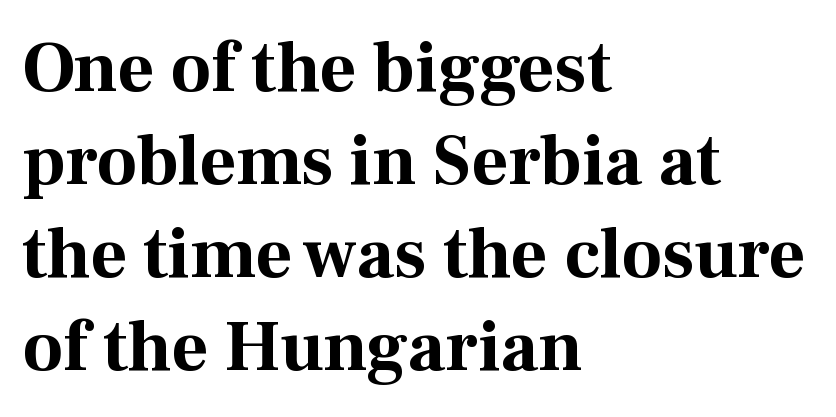
{"serif": "yes", "italic": "no", "bold": "yes", "weight": "bold", "width": "normal", "stroke_contrast": "medium", "x_height": "medium", "monospaced": "no", "underline": "no", "align": "left", "line_spacing": "normal", "line_spacing_ratio": 1.29, "letter_spacing": "normal", "letter_spacing_em": 0.0, "glyph_px": 72}
